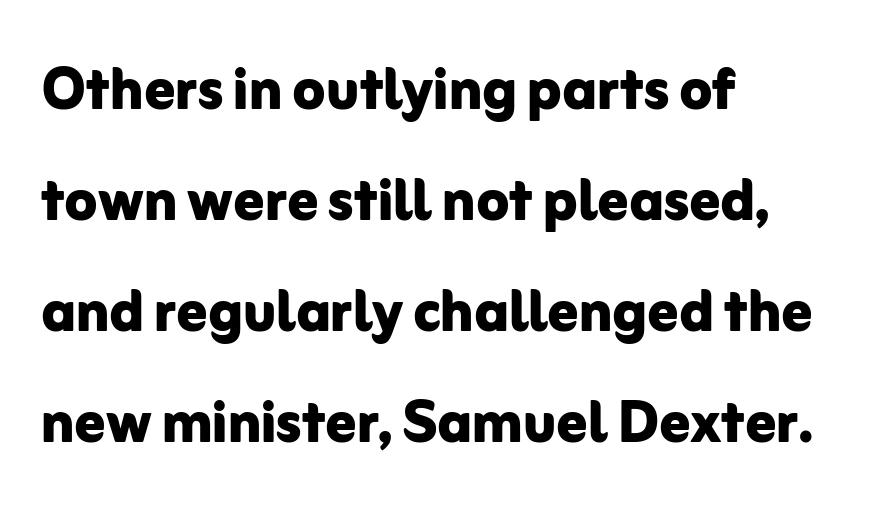
{"serif": "no", "italic": "no", "bold": "yes", "weight": "bold", "width": "normal", "stroke_contrast": "low", "x_height": "medium", "monospaced": "no", "underline": "no", "align": "left", "line_spacing": "normal", "line_spacing_ratio": 1.48, "letter_spacing": "normal", "letter_spacing_em": 0.0, "glyph_px": 75}
